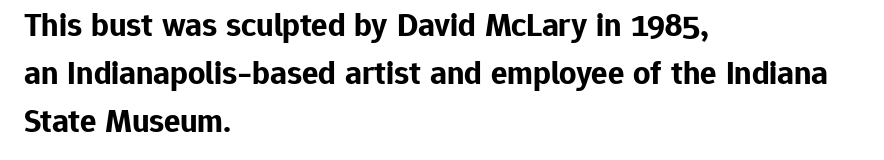
{"serif": "no", "italic": "no", "bold": "yes", "weight": "bold", "width": "normal", "stroke_contrast": "low", "x_height": "medium", "monospaced": "no", "underline": "no", "align": "left", "line_spacing": "normal", "line_spacing_ratio": 1.41, "letter_spacing": "normal", "letter_spacing_em": 0.0, "glyph_px": 34}
